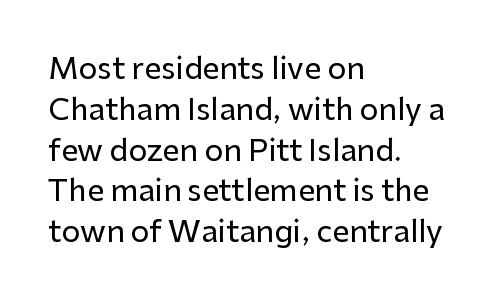
{"serif": "no", "italic": "no", "width": "normal", "stroke_contrast": "low", "x_height": "medium", "monospaced": "no", "underline": "no", "align": "left", "line_spacing": "normal", "line_spacing_ratio": 1.36, "letter_spacing": "normal", "letter_spacing_em": 0.0, "glyph_px": 30}
